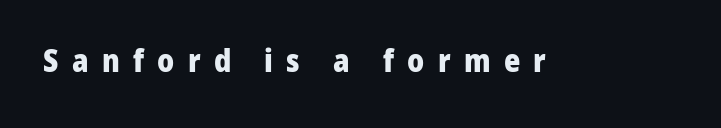
Proportional: the letters do not fall into vertical columns. Posture: straight, roman, zero tilt. Students, this is bold: see how much ink each stroke carries. No word sits above an underline. Classification — sans serif. The horizontal fit of the characters is loose and conspicuously gappy.
